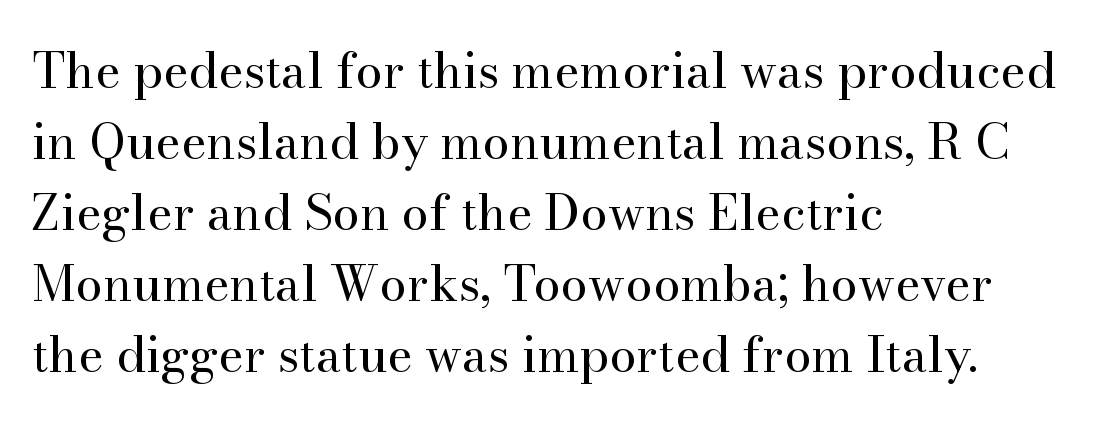
The image shows 49 px regular-weight serif type, upright; set left-aligned, normal line spacing (1.45x), normal letter spacing, not underlined; high stroke contrast and a small x-height.
